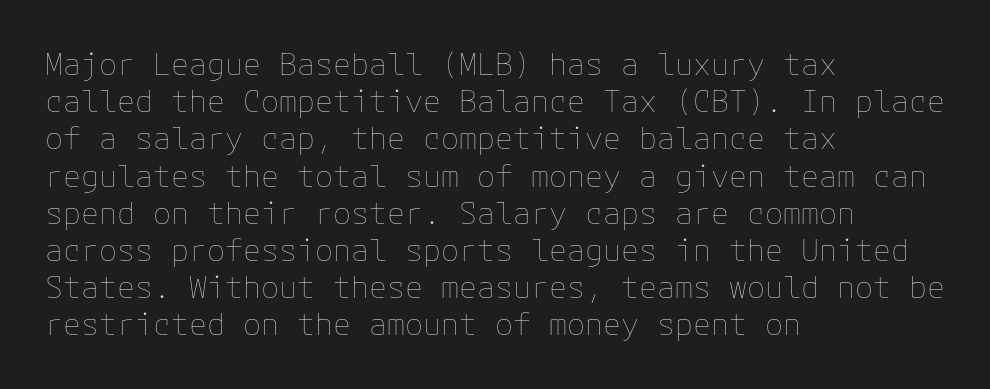
A classic flush-left, rag-right setting is used for this passage. The typography opts for an upright posture over an oblique one. Nobody drew a line under any word here. Vertical stems look standard width or narrower in stroke.
